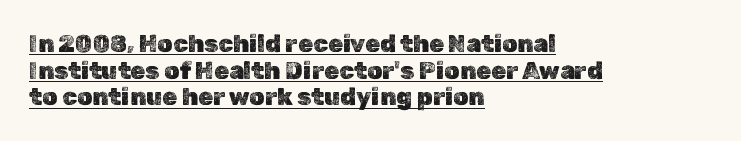
The image shows 24 px text type, upright; set left-aligned, tight line spacing (1.11x), normal letter spacing, underlined.
